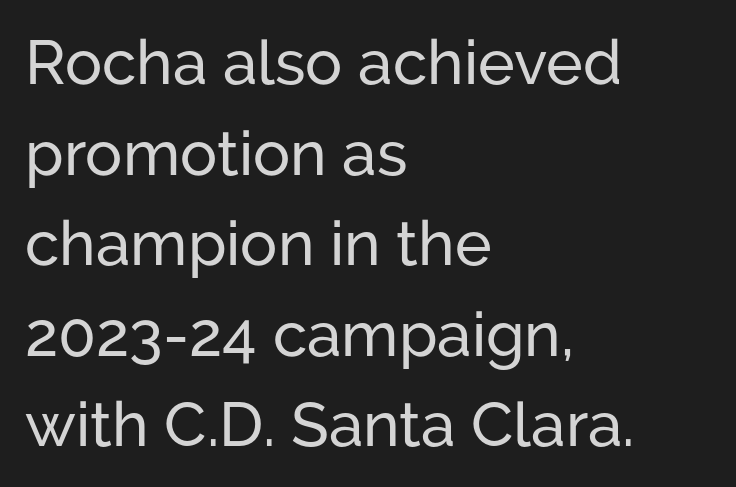
Where is the straight margin? On the left. Font category for this specimen: sans-serif. Baseline-to-baseline distance is the conventional proportion of letter height. The letters advance in unequal steps, a hallmark of proportional type.
